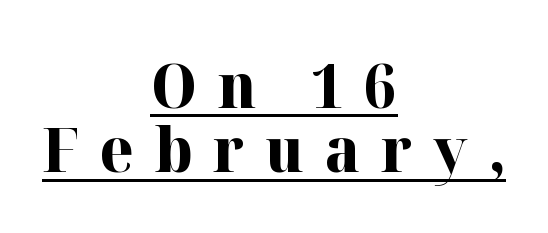
Q: Is the text bold? A: Yes.
Q: Is the text italic (slanted)? A: No, it is upright.
Q: Is the typeface a serif or a sans-serif typeface? A: Serif.
Q: Is the text underlined? A: Yes.
Q: How is the paragraph aligned? A: Centered.
Q: Is the spacing between letters normal or unusually wide? A: Unusually wide.
Q: Is the spacing between lines tight, normal or loose? A: Tight.
Q: Width (condensed, normal, or wide)? A: Normal.
Q: Stroke contrast? A: High.
Q: x-height? A: Medium.
Q: Monospaced? A: No.
